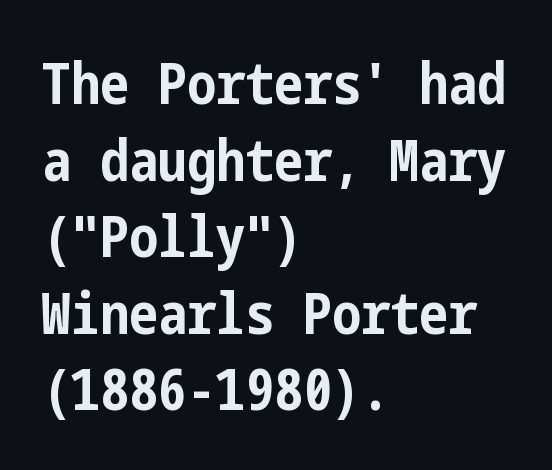
The image shows 58 px bold, condensed sans-serif type, upright; set left-aligned, normal line spacing (1.32x), normal letter spacing, not underlined; low stroke contrast and a medium x-height.
